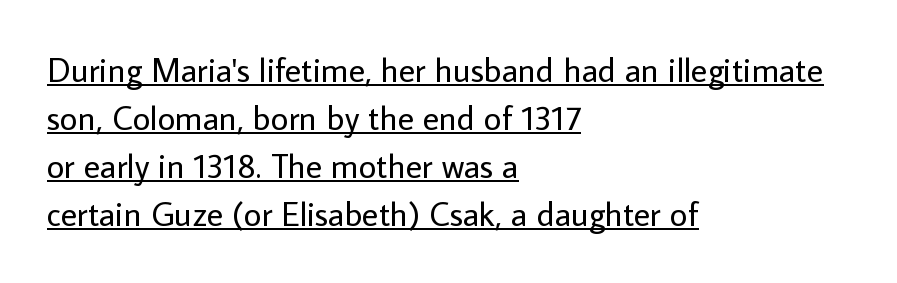
The image shows 34 px regular-weight sans-serif type, upright; set left-aligned, normal line spacing (1.41x), normal letter spacing, underlined; low stroke contrast and a medium x-height.
